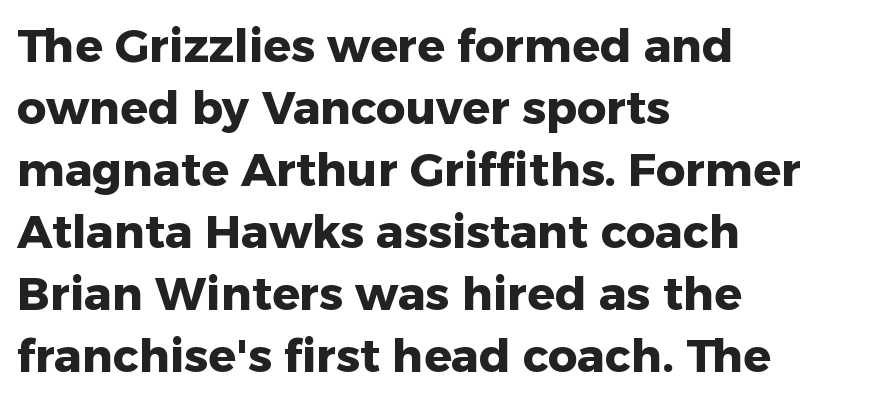
{"serif": "no", "italic": "no", "bold": "yes", "weight": "heavy", "width": "normal", "stroke_contrast": "low", "x_height": "medium", "monospaced": "no", "underline": "no", "align": "left", "line_spacing": "normal", "line_spacing_ratio": 1.35, "letter_spacing": "normal", "letter_spacing_em": 0.0, "glyph_px": 46}
